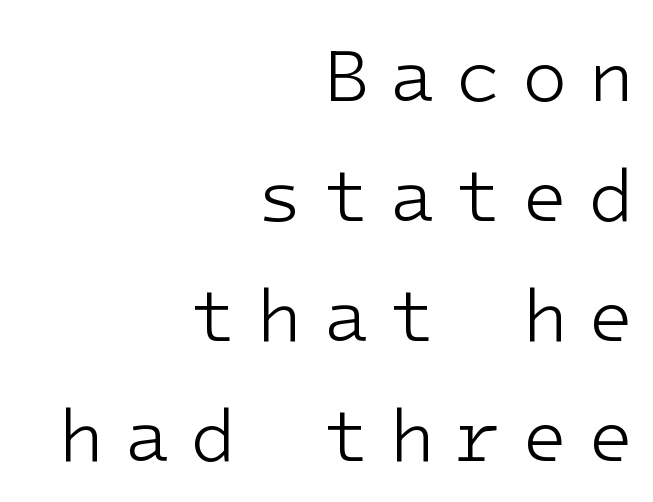
The image shows 75 px light sans-serif type, upright, monospaced; set right-aligned, normal line spacing (1.6x), unusually wide letter spacing (+0.27 em), not underlined; low stroke contrast and a medium x-height.
